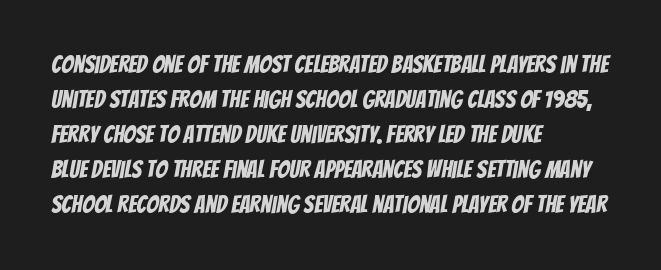
Students, note that the glyphs here touch the page at normal intervals. Left-aligned paragraph, ragged on the right. Check the space under the baseline: it is left empty. Notice how descenders clear the ascenders below comfortably — that's standard leading.
